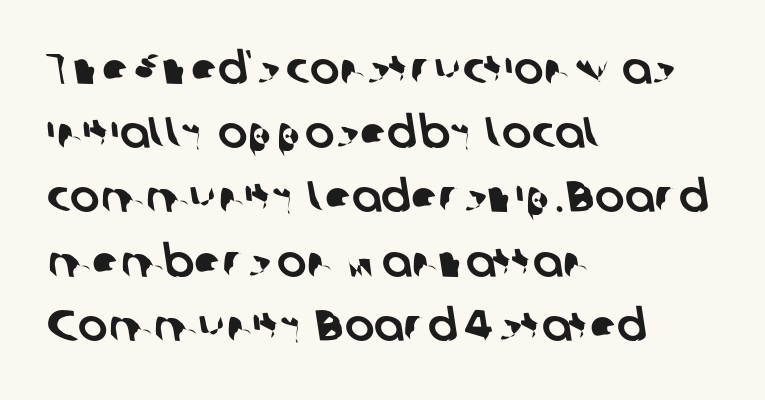
Clear beneath every line of the passage. The rag falls on the right side of this text block. Stroke terminals: plain, sans-serif. Default kerning and tracking; the words read as compact shapes.
